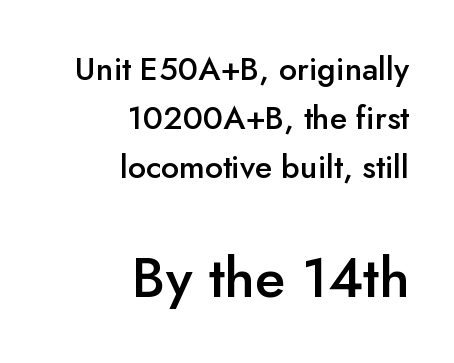
A somewhat darkened texture: the type is semibold rather than bold. These lines are set flush right with a ragged left edge. Typographically, this falls in the sans-serif category. The more generous point size was reserved for the lower chunk.
